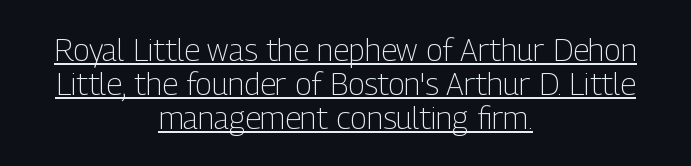
The compositor balanced each line on the midline. The specimen includes a rule beneath the text block's lines. Posture: vertical. Note the varied advance widths — an 'i' is clearly narrower than an 'm'. The passage shown is typeset with a sans-serif family. Does extra space separate the letters? No, they use regular spacing.
